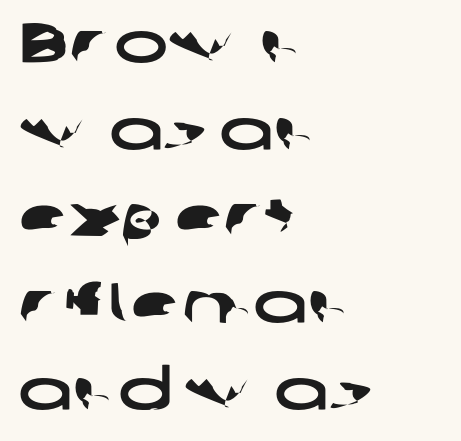
{"serif": "no", "width": "wide", "stroke_contrast": "low", "x_height": "medium", "monospaced": "no", "underline": "no", "align": "left", "line_spacing": "normal", "line_spacing_ratio": 1.52, "letter_spacing": "normal", "letter_spacing_em": 0.0, "glyph_px": 57}
